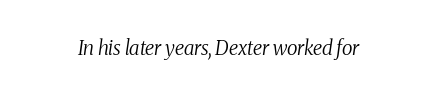
Type without underlining. This rendering leaves character spacing at its baseline value. Each stroke keeps to a modest, everyday thickness or less. There's an unmistakable incline to the writing here.
